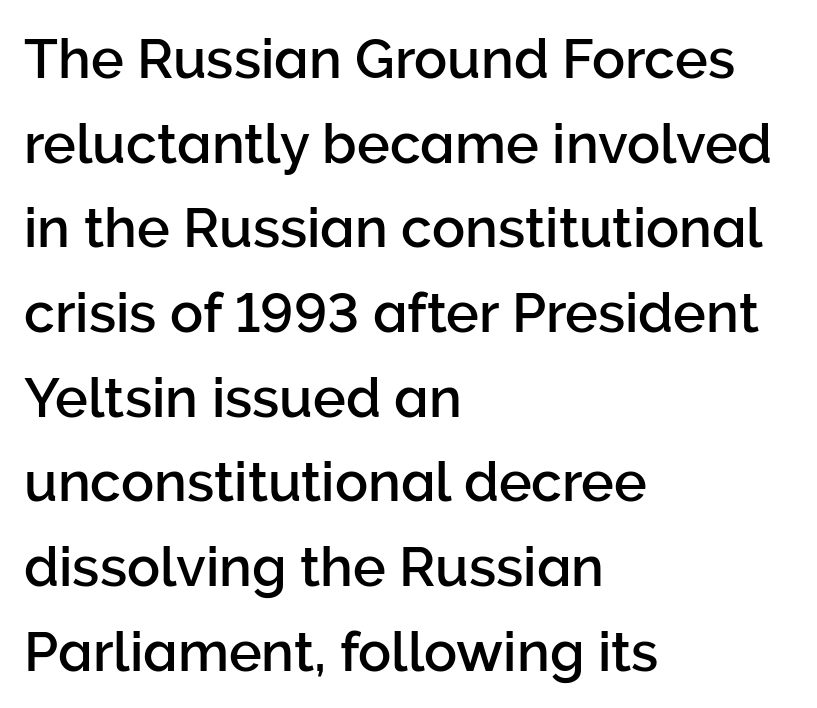
{"serif": "no", "italic": "no", "width": "normal", "stroke_contrast": "low", "x_height": "medium", "monospaced": "no", "underline": "no", "align": "left", "line_spacing": "normal", "line_spacing_ratio": 1.54, "letter_spacing": "normal", "letter_spacing_em": 0.0, "glyph_px": 55}
